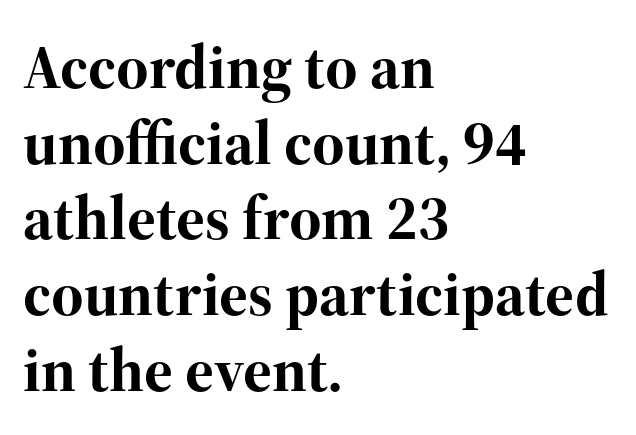
Compared with a centered layout, this one pins lines to the left instead. Students, this is bold: see how much ink each stroke carries. Just letters on the line, the space beneath them empty. When letters stand straight like this, we call the style roman or upright. A typesetter would call this proportional, since set widths differ per character. This sample uses a serif face.
